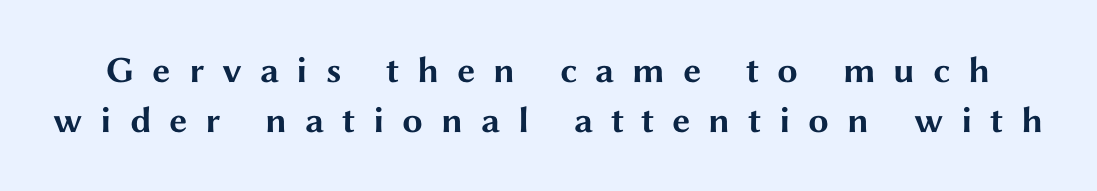
The image shows 37 px bold, wide sans-serif type, upright; set normal line spacing (1.36x), unusually wide letter spacing (+0.48 em), not underlined; medium stroke contrast and a medium x-height.
